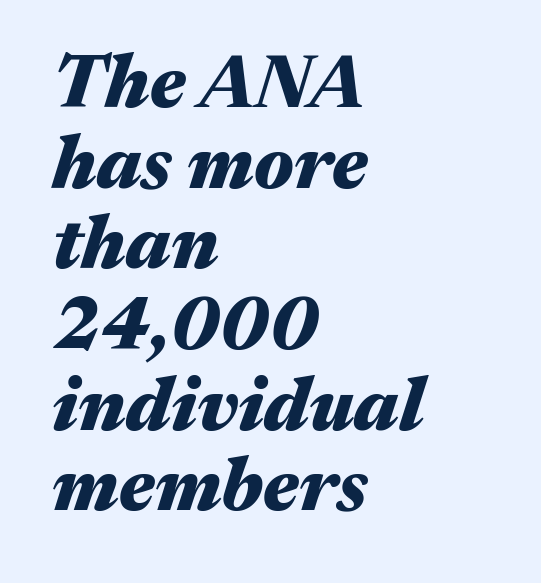
Q: Is the text bold? A: Yes.
Q: Is the text italic (slanted)? A: Yes, it leans right by about 17 degrees.
Q: Is the text underlined? A: No.
Q: How is the paragraph aligned? A: Left-aligned.
Q: Is the spacing between letters normal or unusually wide? A: Normal.
Q: Is the spacing between lines tight, normal or loose? A: Tight.
Q: Width (condensed, normal, or wide)? A: Wide.
Q: Stroke contrast? A: Medium.
Q: x-height? A: Medium.
Q: Monospaced? A: No.
